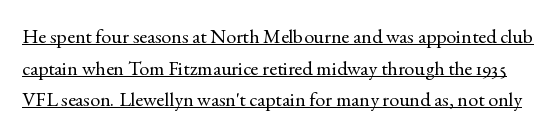
{"italic": "no", "bold": "no", "underline": "yes", "line_spacing": "normal", "line_spacing_ratio": 1.58, "letter_spacing": "normal", "letter_spacing_em": 0.0, "glyph_px": 20}
